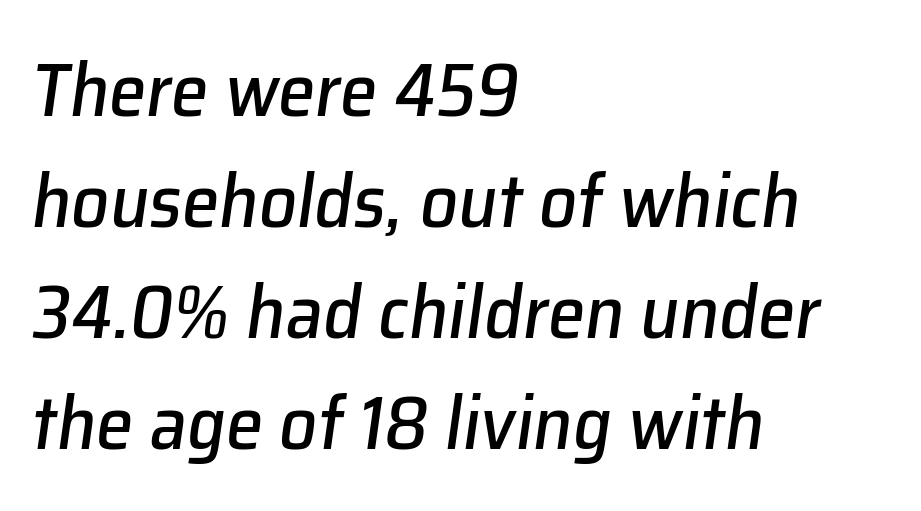
Q: Is the text italic (slanted)? A: Yes, it leans right by about 8 degrees.
Q: Is the text underlined? A: No.
Q: How is the paragraph aligned? A: Left-aligned.
Q: Is the spacing between letters normal or unusually wide? A: Normal.
Q: Is the spacing between lines tight, normal or loose? A: Normal.
Q: Width (condensed, normal, or wide)? A: Normal.
Q: Stroke contrast? A: Low.
Q: x-height? A: Medium.
Q: Monospaced? A: No.
